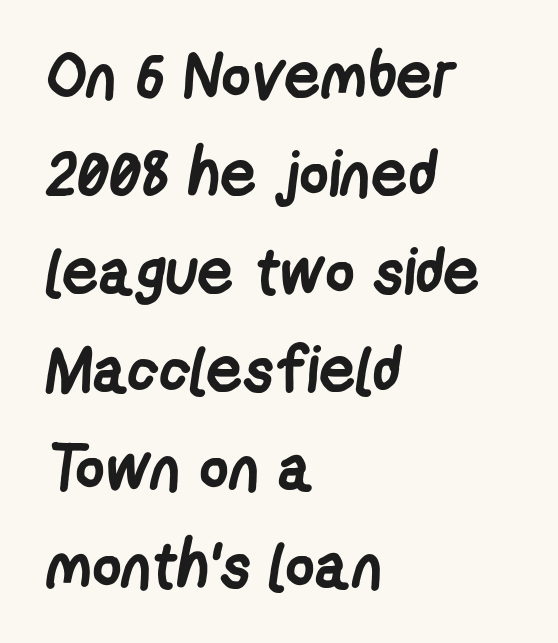
{"serif": "no", "bold": "yes", "weight": "semibold", "width": "condensed", "stroke_contrast": "low", "x_height": "medium", "monospaced": "no", "underline": "no", "align": "left", "line_spacing": "normal", "line_spacing_ratio": 1.53, "letter_spacing": "normal", "letter_spacing_em": 0.0, "glyph_px": 64}
